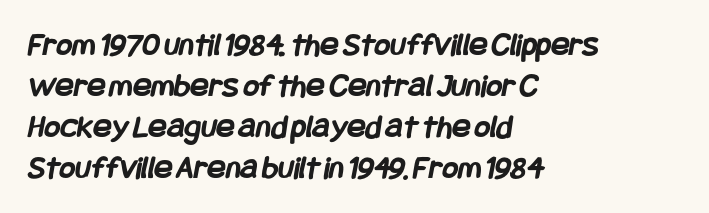
The image shows 34 px semibold, condensed sans-serif type; set left-aligned, line spacing 1.21x, normal letter spacing, not underlined; low stroke contrast and a large x-height.
